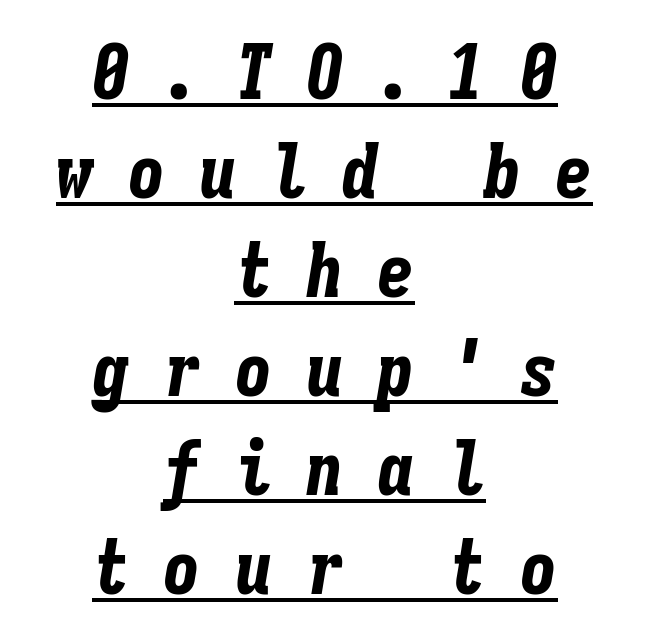
Q: Is the text bold? A: Yes.
Q: Is the text italic (slanted)? A: Yes, it leans right by about 9 degrees.
Q: Is the text underlined? A: Yes.
Q: How is the paragraph aligned? A: Centered.
Q: Is the spacing between letters normal or unusually wide? A: Unusually wide.
Q: Is the spacing between lines tight, normal or loose? A: Normal.
Q: Width (condensed, normal, or wide)? A: Condensed.
Q: Stroke contrast? A: Low.
Q: x-height? A: Medium.
Q: Monospaced? A: Yes.
